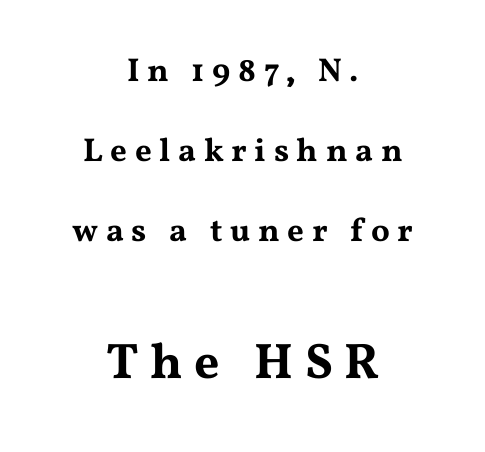
Q: Is the text italic (slanted)? A: No, it is upright.
Q: Is the typeface a serif or a sans-serif typeface? A: Serif.
Q: Is the text underlined? A: No.
Q: How is the paragraph aligned? A: Centered.
Q: Is the spacing between letters normal or unusually wide? A: Unusually wide.
Q: Is the spacing between lines tight, normal or loose? A: Loose.
Q: Which block of text is set in a larger size, the first (top) or the second (bottom)? A: The second (bottom) one.
Q: Width (condensed, normal, or wide)? A: Wide.
Q: Stroke contrast? A: Medium.
Q: x-height? A: Medium.
Q: Monospaced? A: No.
